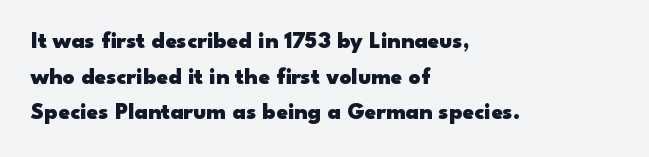
Is the block centered? No — it sits flush against the left margin. A full-strength bold gives these letters their thick strokes. The zone under the glyphs is completely vacant. This sample uses an upright cut, with every glyph sitting square on the baseline. The passage shown has conventional tracking throughout. The line-height multiplier appears to be the usual default.
